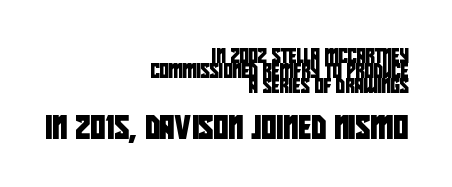
The image shows 23 px text type; set right-aligned, tight line spacing (1.08x), normal letter spacing, not underlined; the second (bottom) block is 1.64x larger.
